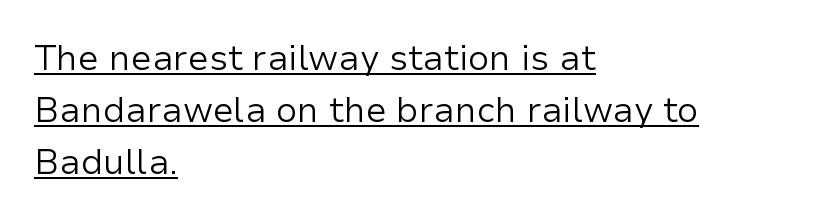
The strokes are not fattened; the text isn't bold. Are there feet on the stems? There aren't — it's a sans. Where is the straight margin? On the left. Ordinary non-slanted type is in use.
